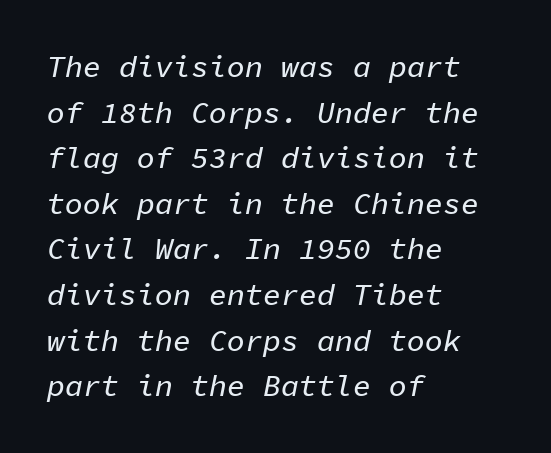
{"italic": "yes", "lean": "right", "slant_degrees": 11, "width": "normal", "stroke_contrast": "low", "x_height": "medium", "monospaced": "yes", "underline": "no", "align": "left", "line_spacing": "normal", "line_spacing_ratio": 1.52, "letter_spacing": "normal", "letter_spacing_em": 0.0, "glyph_px": 30}
